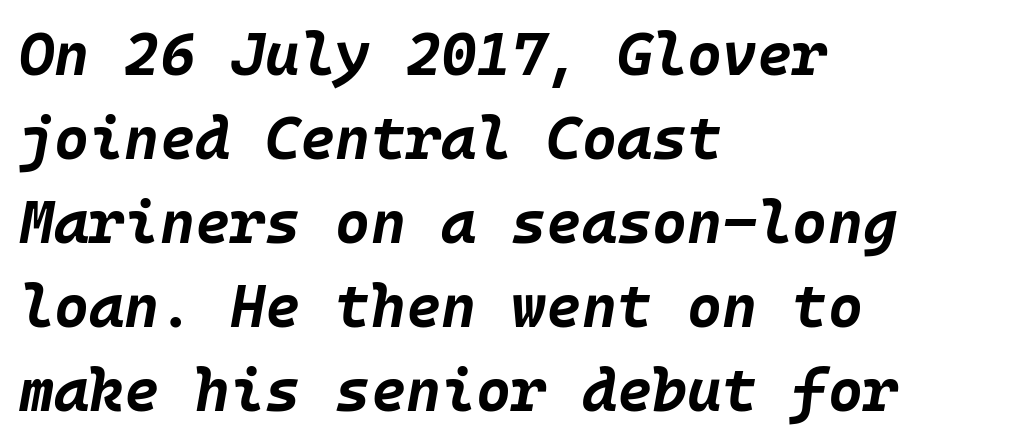
The image shows 60 px bold type, italic (leaning right); set left-aligned, normal line spacing (1.4x), normal letter spacing, not underlined; low stroke contrast and a large x-height.
